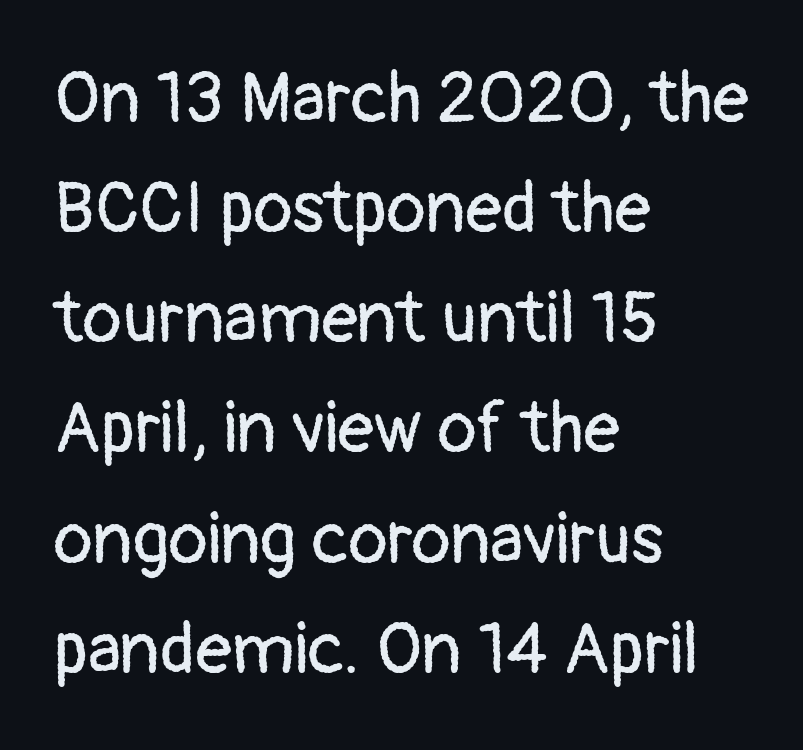
Q: Is the text bold? A: No.
Q: Is the text italic (slanted)? A: No, it is upright.
Q: Is the typeface a serif or a sans-serif typeface? A: Sans-serif.
Q: Is the text underlined? A: No.
Q: How is the paragraph aligned? A: Left-aligned.
Q: Is the spacing between letters normal or unusually wide? A: Normal.
Q: Is the spacing between lines tight, normal or loose? A: Normal.
Q: Width (condensed, normal, or wide)? A: Normal.
Q: Stroke contrast? A: Low.
Q: x-height? A: Medium.
Q: Monospaced? A: No.
